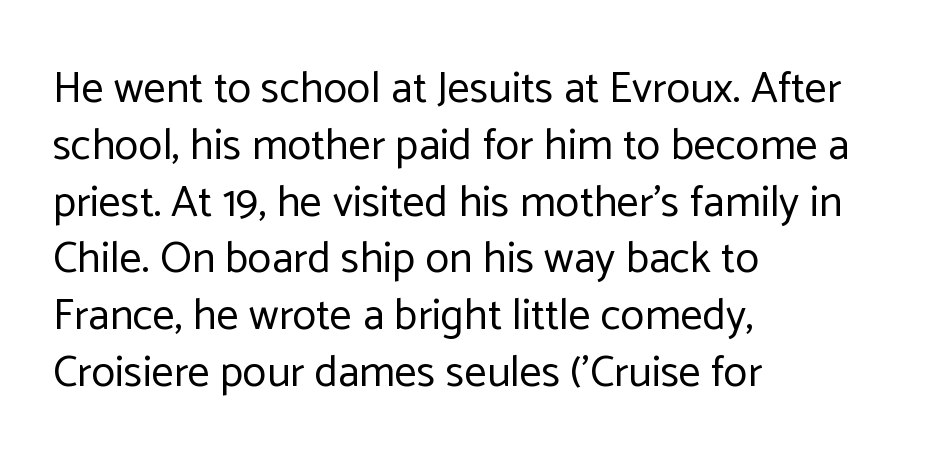
The image shows 44 px regular-weight sans-serif type, upright; set left-aligned, normal line spacing (1.29x), normal letter spacing, not underlined; low stroke contrast and a medium x-height.
